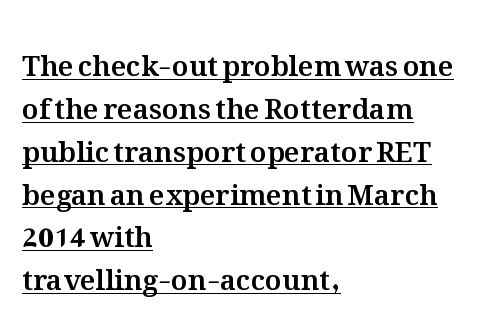
The image shows 28 px text type, upright; set left-aligned, normal line spacing (1.53x), normal letter spacing, underlined; medium stroke contrast and a medium x-height.
